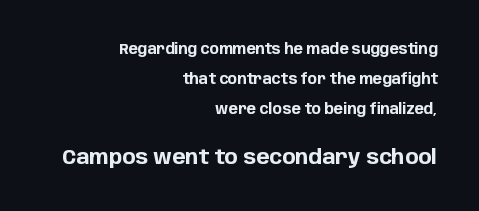
In terms of letterspacing, this is plain default setting. The space directly below the letters is spotless. Posture: upright roman. Leading is clearly above the norm, producing a sparse column. These two chunks differ in scale, with the bottom chunk taking the larger measure.
